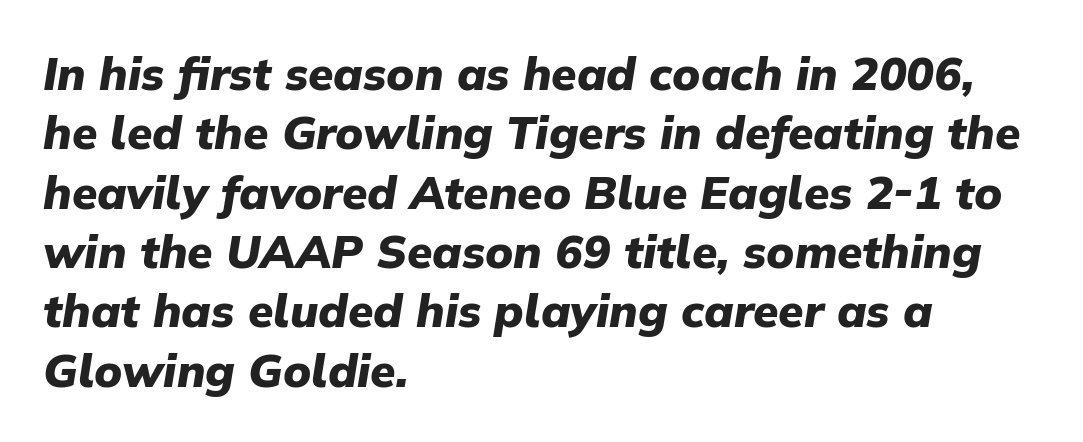
Q: Is the text bold? A: Yes.
Q: Is the text italic (slanted)? A: Yes, it leans right by about 9 degrees.
Q: Is the text underlined? A: No.
Q: How is the paragraph aligned? A: Left-aligned.
Q: Is the spacing between letters normal or unusually wide? A: Normal.
Q: Is the spacing between lines tight, normal or loose? A: Normal.
Q: Width (condensed, normal, or wide)? A: Normal.
Q: Stroke contrast? A: Low.
Q: x-height? A: Medium.
Q: Monospaced? A: No.
